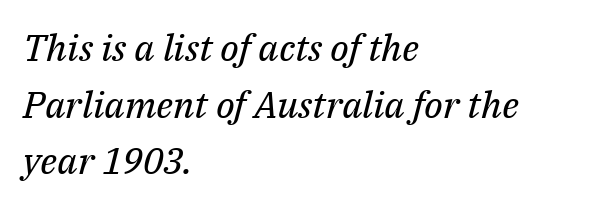
Q: Is the text bold? A: No.
Q: Is the text italic (slanted)? A: Yes, it leans right by about 14 degrees.
Q: Is the typeface a serif or a sans-serif typeface? A: Serif.
Q: Is the text underlined? A: No.
Q: How is the paragraph aligned? A: Left-aligned.
Q: Is the spacing between letters normal or unusually wide? A: Normal.
Q: Is the spacing between lines tight, normal or loose? A: Normal.
Q: Width (condensed, normal, or wide)? A: Normal.
Q: Stroke contrast? A: Medium.
Q: x-height? A: Medium.
Q: Monospaced? A: No.
